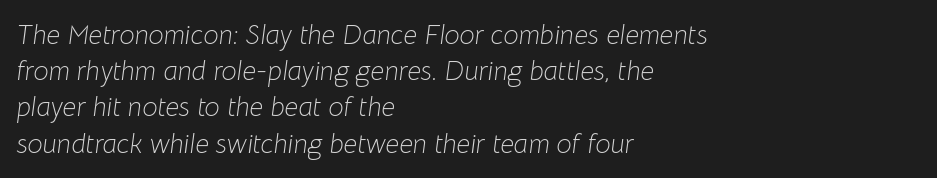
Glance below the letters and you will spot only blank space. Visually the block forms a straight wall on the left and a jagged coastline on the right. The glyphs look as if they've been sheared to an angle. Regular leading. Letter spacing: default. Bold? No — there's no thickening of the strokes.
